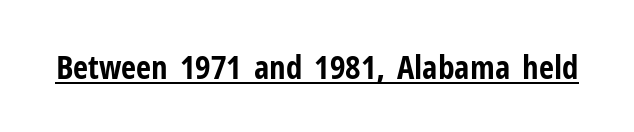
The image shows 33 px bold, condensed sans-serif type, upright; set normal letter spacing, underlined; low stroke contrast and a medium x-height.
